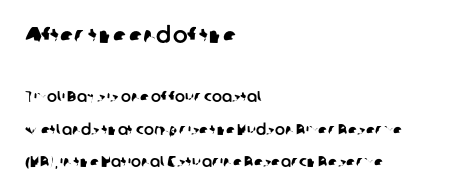
The image shows 22 px text type; set left-aligned, loose line spacing (2.16x), normal letter spacing, not underlined; the first (top) block is 1.47x larger.
